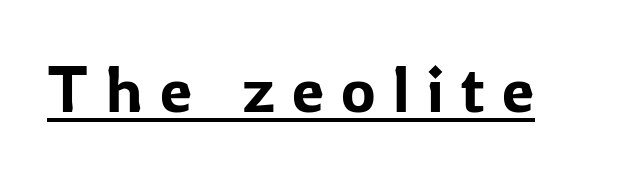
{"serif": "no", "italic": "no", "width": "normal", "stroke_contrast": "low", "x_height": "medium", "monospaced": "no", "underline": "yes", "letter_spacing": "wide", "letter_spacing_em": 0.27, "glyph_px": 65}
